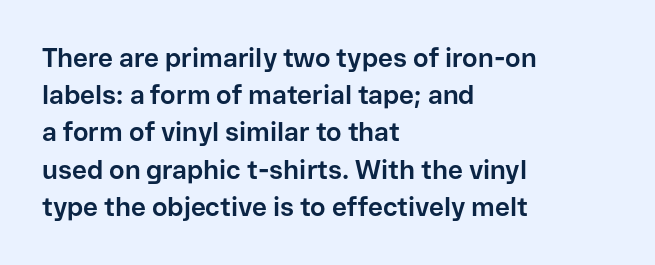
Q: Is the text bold? A: Yes.
Q: Is the text italic (slanted)? A: No, it is upright.
Q: Is the text underlined? A: No.
Q: How is the paragraph aligned? A: Left-aligned.
Q: Is the spacing between letters normal or unusually wide? A: Normal.
Q: Is the spacing between lines tight, normal or loose? A: Normal.
